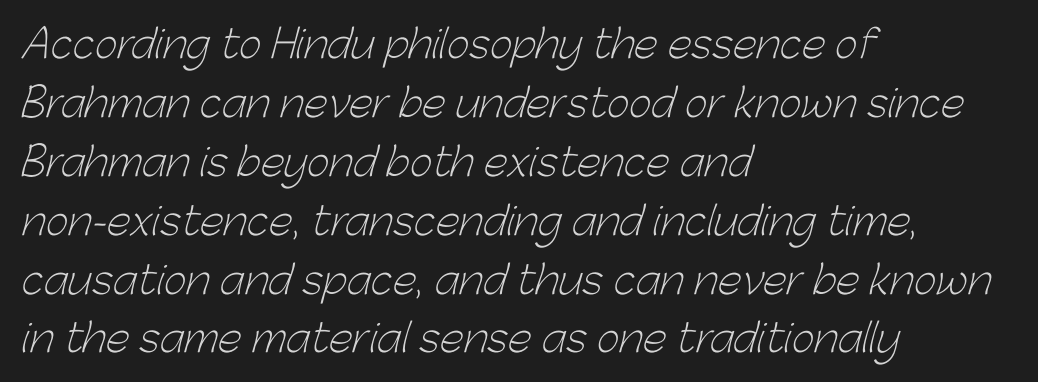
The image shows 39 px light sans-serif type; set left-aligned, normal line spacing (1.51x), normal letter spacing, not underlined; low stroke contrast and a medium x-height.
